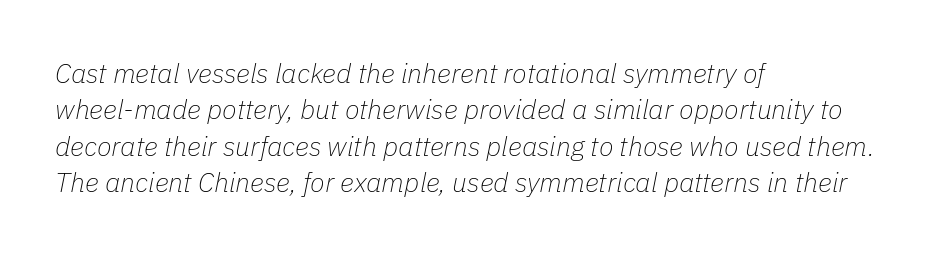
{"italic": "yes", "lean": "right", "slant_degrees": 11, "bold": "no", "underline": "no", "align": "left", "line_spacing": "normal", "line_spacing_ratio": 1.35, "letter_spacing": "normal", "letter_spacing_em": 0.0, "glyph_px": 27}
